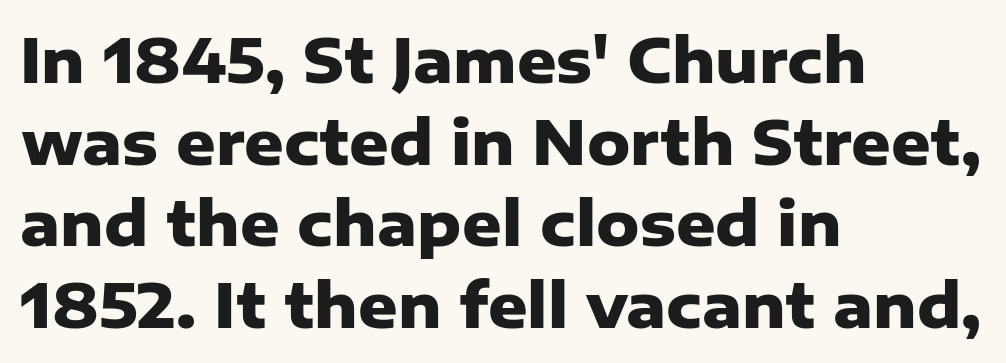
The image shows 61 px heavy sans-serif type, upright; set left-aligned, normal line spacing (1.34x), normal letter spacing, not underlined; low stroke contrast and a medium x-height.
